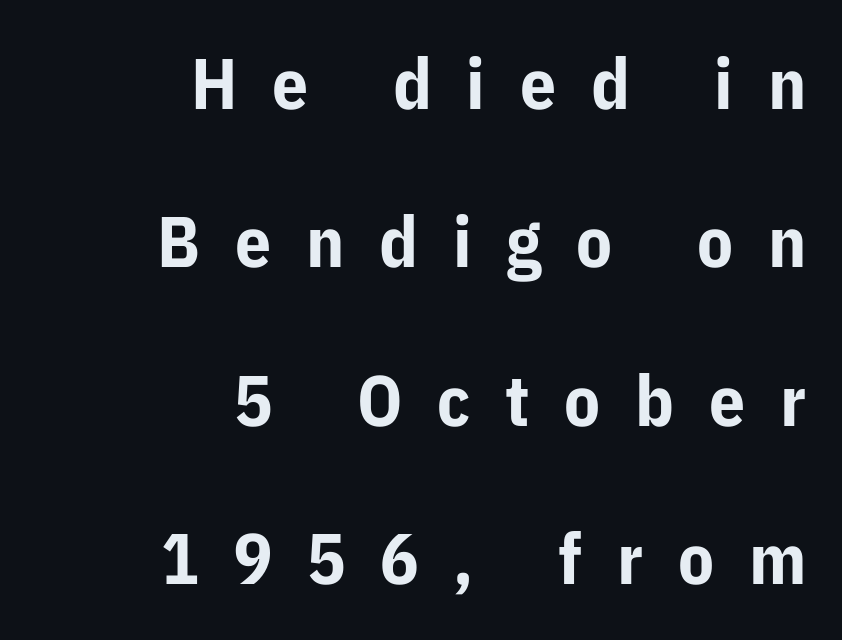
Q: Is the text bold? A: Yes.
Q: Is the text italic (slanted)? A: No, it is upright.
Q: Is the typeface a serif or a sans-serif typeface? A: Sans-serif.
Q: Is the text underlined? A: No.
Q: How is the paragraph aligned? A: Right-aligned.
Q: Is the spacing between letters normal or unusually wide? A: Unusually wide.
Q: Is the spacing between lines tight, normal or loose? A: Loose.
Q: Width (condensed, normal, or wide)? A: Normal.
Q: Stroke contrast? A: Low.
Q: x-height? A: Medium.
Q: Monospaced? A: No.
